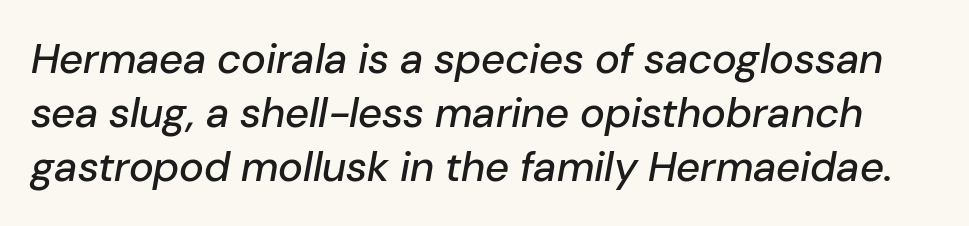
The words here are not underlined. The horizontal fit of the characters is conventional and even. Designer's note — italics engaged. This block has exactly the height ordinary leading produces.
